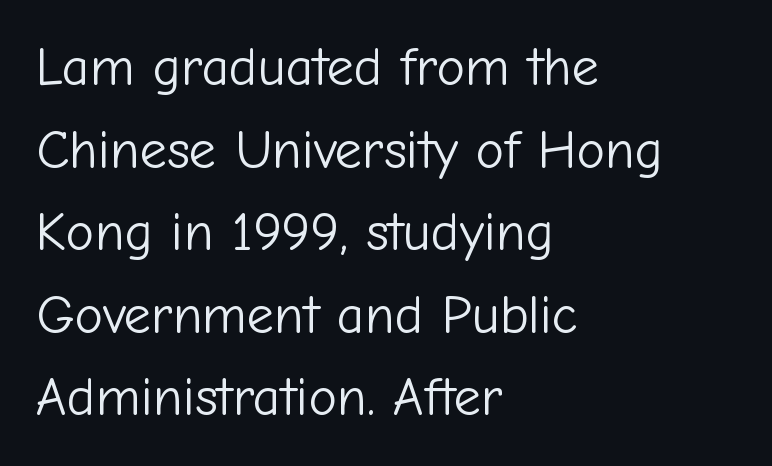
Q: Is the text bold? A: No.
Q: Is the text italic (slanted)? A: No, it is upright.
Q: Is the typeface a serif or a sans-serif typeface? A: Sans-serif.
Q: Is the text underlined? A: No.
Q: How is the paragraph aligned? A: Left-aligned.
Q: Is the spacing between letters normal or unusually wide? A: Normal.
Q: Is the spacing between lines tight, normal or loose? A: Normal.
Q: Width (condensed, normal, or wide)? A: Normal.
Q: Stroke contrast? A: Low.
Q: x-height? A: Medium.
Q: Monospaced? A: No.
